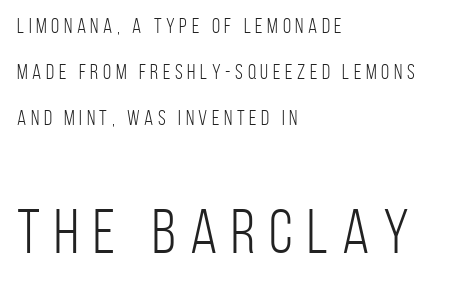
Q: Is the text bold? A: No.
Q: Is the text italic (slanted)? A: No, it is upright.
Q: Is the typeface a serif or a sans-serif typeface? A: Sans-serif.
Q: Is the text underlined? A: No.
Q: How is the paragraph aligned? A: Left-aligned.
Q: Is the spacing between letters normal or unusually wide? A: Unusually wide.
Q: Is the spacing between lines tight, normal or loose? A: Loose.
Q: Which block of text is set in a larger size, the first (top) or the second (bottom)? A: The second (bottom) one.
Q: Width (condensed, normal, or wide)? A: Condensed.
Q: Stroke contrast? A: Low.
Q: x-height? A: Large.
Q: Monospaced? A: No.
